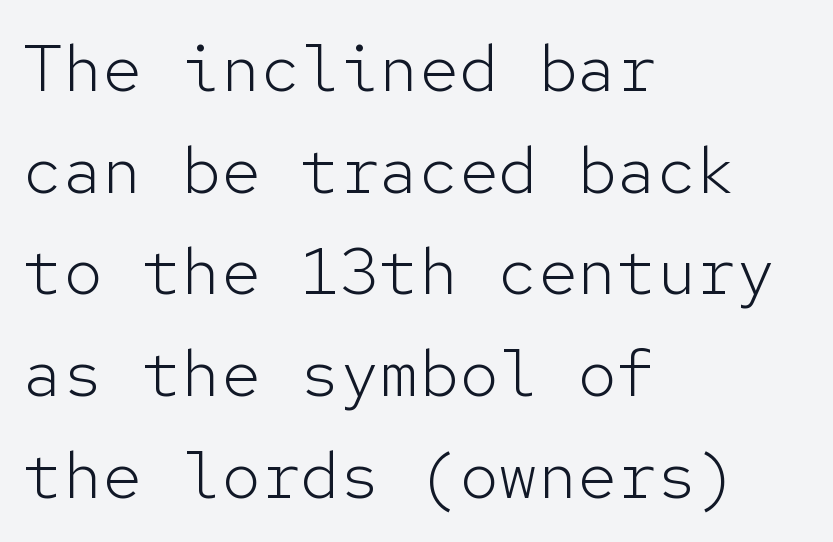
{"serif": "no", "italic": "no", "bold": "no", "weight": "light", "width": "normal", "stroke_contrast": "low", "x_height": "medium", "monospaced": "yes", "underline": "no", "align": "left", "line_spacing": "normal", "line_spacing_ratio": 1.54, "letter_spacing": "normal", "letter_spacing_em": 0.0, "glyph_px": 66}
